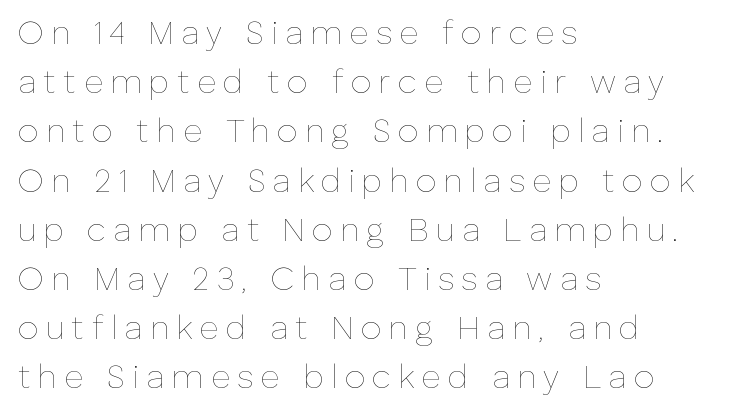
The ragged edge is on the right, which tells us the setting is flush left. Italic? Not at all — the glyphs are vertical. Compared with typical paragraphs, the rows here are spaced about the same. A typesetter would call this proportional, since set widths differ per character. Short note: letters widely spaced.
